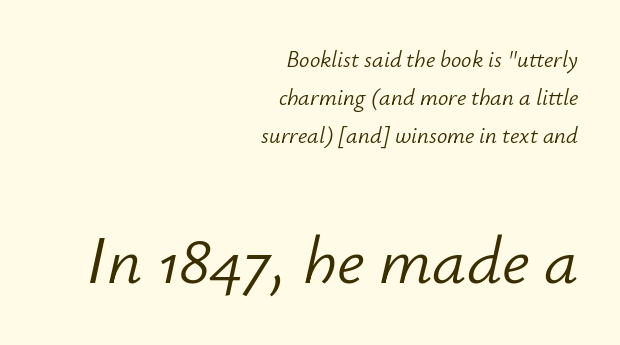
This rendering features lettering with no underline. Looking at the ascenders, they clearly lean. How would I describe the line gaps? Plain and ordinary. The passage shown is typed in a proportional face where columns would drift.
